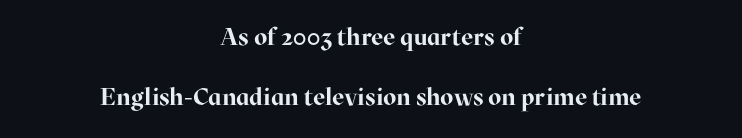
Q: Is the text bold? A: Yes.
Q: Is the text italic (slanted)? A: No, it is upright.
Q: Is the text underlined? A: No.
Q: How is the paragraph aligned? A: Centered.
Q: Is the spacing between letters normal or unusually wide? A: Normal.
Q: Is the spacing between lines tight, normal or loose? A: Loose.
